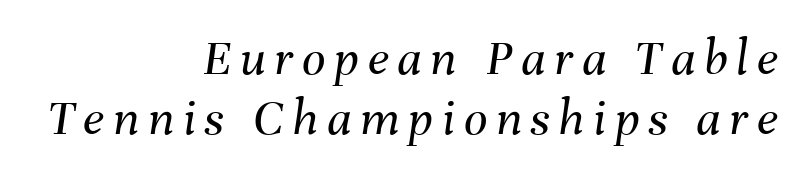
Q: Is the text bold? A: No.
Q: Is the text italic (slanted)? A: Yes, it leans right by about 8 degrees.
Q: Is the text underlined? A: No.
Q: How is the paragraph aligned? A: Right-aligned.
Q: Width (condensed, normal, or wide)? A: Normal.
Q: Stroke contrast? A: Medium.
Q: x-height? A: Medium.
Q: Monospaced? A: No.
